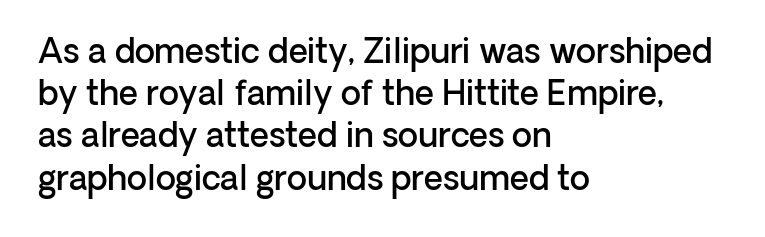
The image shows 33 px semibold sans-serif type, upright; set left-aligned, normal line spacing (1.28x), normal letter spacing, not underlined; low stroke contrast and a medium x-height.
